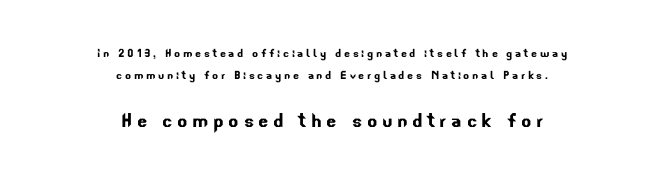
Bigger letters appear in the bottom chunk; the top chunk is reduced. Caption: multi-line text, centered on the measure. The designer left line spacing at the default. The space beneath each line is pristine and unruled.
